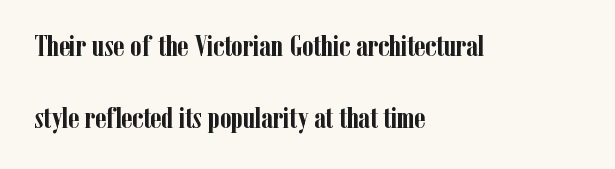
{"serif": "yes", "italic": "no", "bold": "yes", "weight": "semibold", "width": "condensed", "stroke_contrast": "low", "x_height": "medium", "monospaced": "no", "underline": "no", "align": "left", "line_spacing": "loose", "line_spacing_ratio": 2.49, "letter_spacing": "normal", "letter_spacing_em": 0.0, "glyph_px": 29}
